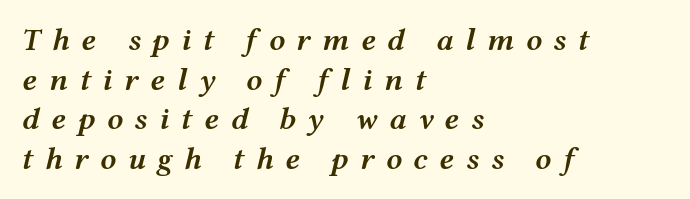
The image shows 32 px semibold, wide type, italic (leaning right); set left-aligned, line spacing 1.24x, unusually wide letter spacing (+0.36 em), not underlined; medium stroke contrast and a medium x-height.
